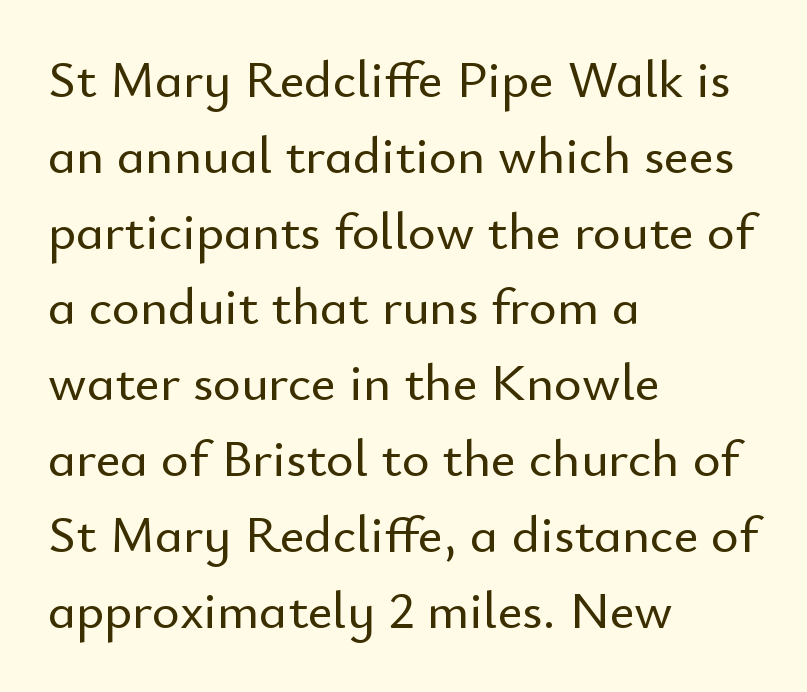
Q: Is the text italic (slanted)? A: No, it is upright.
Q: Is the typeface a serif or a sans-serif typeface? A: Sans-serif.
Q: Is the text underlined? A: No.
Q: How is the paragraph aligned? A: Left-aligned.
Q: Is the spacing between letters normal or unusually wide? A: Normal.
Q: Is the spacing between lines tight, normal or loose? A: Normal.
Q: Width (condensed, normal, or wide)? A: Normal.
Q: Stroke contrast? A: Low.
Q: x-height? A: Small.
Q: Monospaced? A: No.
